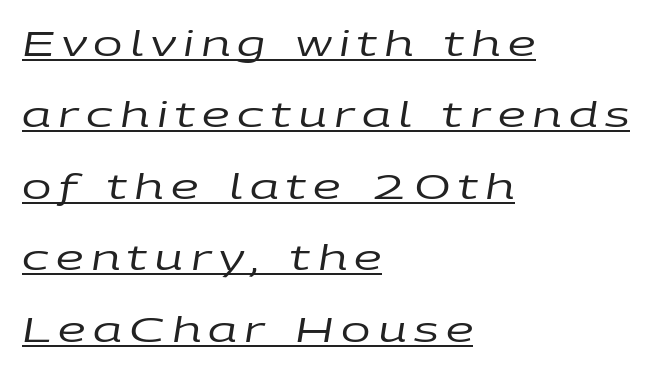
Q: Is the text bold? A: No.
Q: Is the text italic (slanted)? A: Yes, it leans right by about 9 degrees.
Q: Is the text underlined? A: Yes.
Q: How is the paragraph aligned? A: Left-aligned.
Q: Is the spacing between letters normal or unusually wide? A: Unusually wide.
Q: Is the spacing between lines tight, normal or loose? A: Loose.
Q: Width (condensed, normal, or wide)? A: Wide.
Q: Stroke contrast? A: Low.
Q: x-height? A: Large.
Q: Monospaced? A: No.
